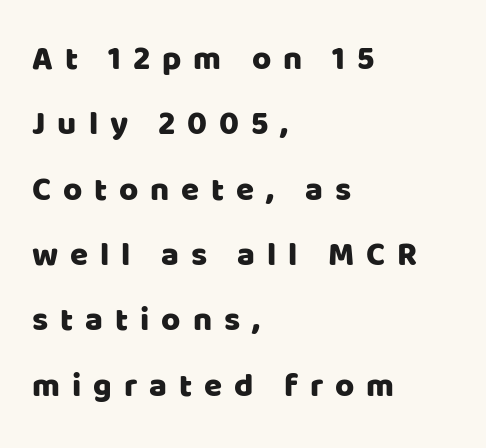
The image shows 33 px sans-serif type, upright; set left-aligned, loose line spacing (1.98x), unusually wide letter spacing (+0.36 em), not underlined; low stroke contrast and a large x-height.
